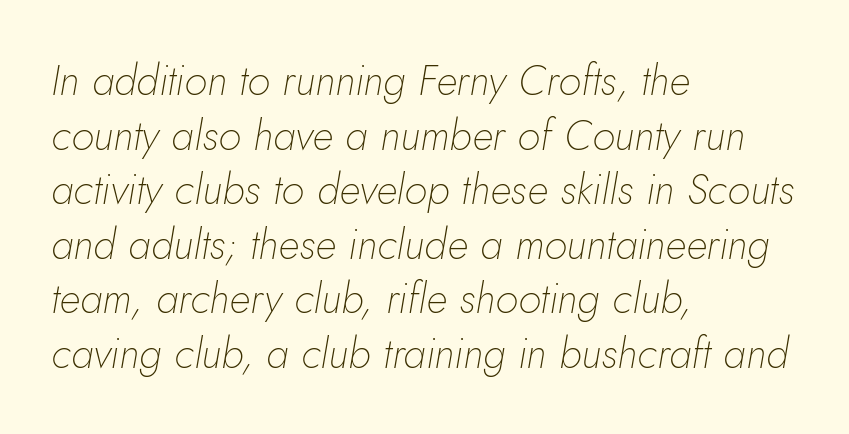
Whoever set this chose a conventional vertical rhythm. Characters are canted at an angle relative to the baseline's perpendicular. A typesetter would call this proportional, since set widths differ per character. This rendering leaves character spacing at its baseline value.
